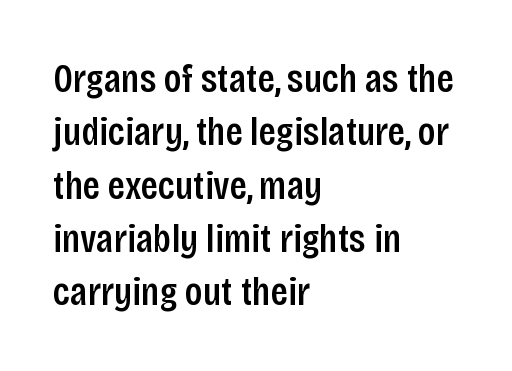
The image shows 41 px semibold, condensed sans-serif type, upright; set left-aligned, normal line spacing (1.3x), normal letter spacing, not underlined; low stroke contrast and a large x-height.
